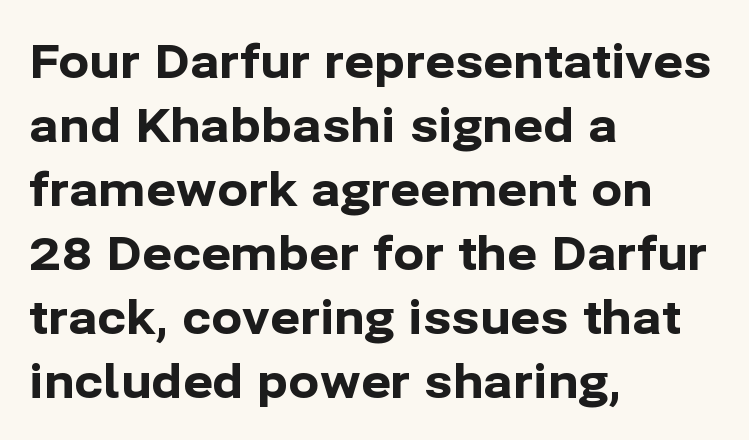
The image shows 46 px bold sans-serif type, upright; set left-aligned, normal line spacing (1.39x), normal letter spacing, not underlined; low stroke contrast and a medium x-height.
